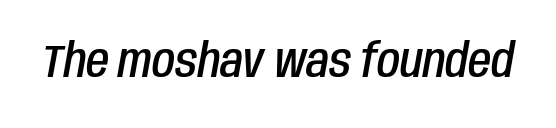
Q: Is the text bold? A: Semi-bold.
Q: Is the text italic (slanted)? A: Yes, it leans right by about 10 degrees.
Q: Is the text underlined? A: No.
Q: Is the spacing between letters normal or unusually wide? A: Normal.
Q: Width (condensed, normal, or wide)? A: Condensed.
Q: Stroke contrast? A: Low.
Q: x-height? A: Large.
Q: Monospaced? A: No.
